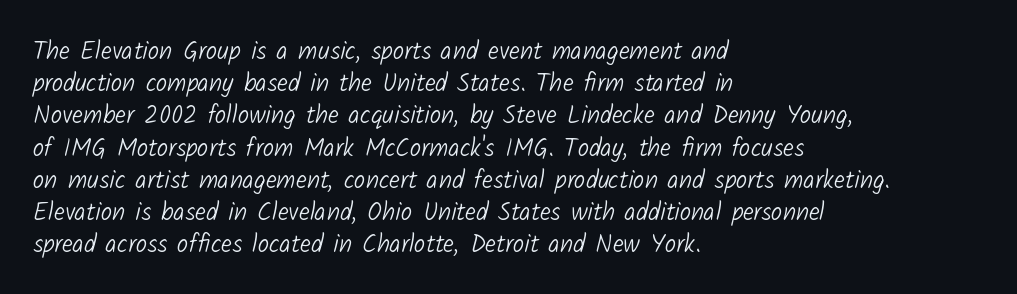
Vertical stems look standard width or narrower in stroke. Plain, unruled lines of type. How would I describe the line gaps? Plain and ordinary. The ragged edge is on the right, which tells us the setting is flush left. The letterforms sit shoulder to shoulder at normal distance.
